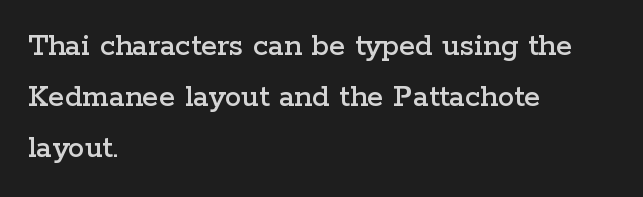
The image shows 33 px wide serif type, upright; set left-aligned, normal line spacing (1.55x), normal letter spacing, not underlined; low stroke contrast and a medium x-height.
